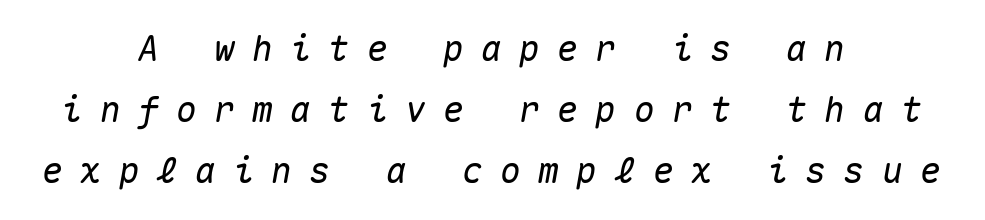
Every character here occupies the same horizontal width, giving the sample a typewriter-like rhythm. The line texture is sparse and dotted thanks to wide tracking. Visually the block forms a symmetrical silhouette, jagged on both flanks. Nobody drew a line under any word here. Slanted lettering throughout.
